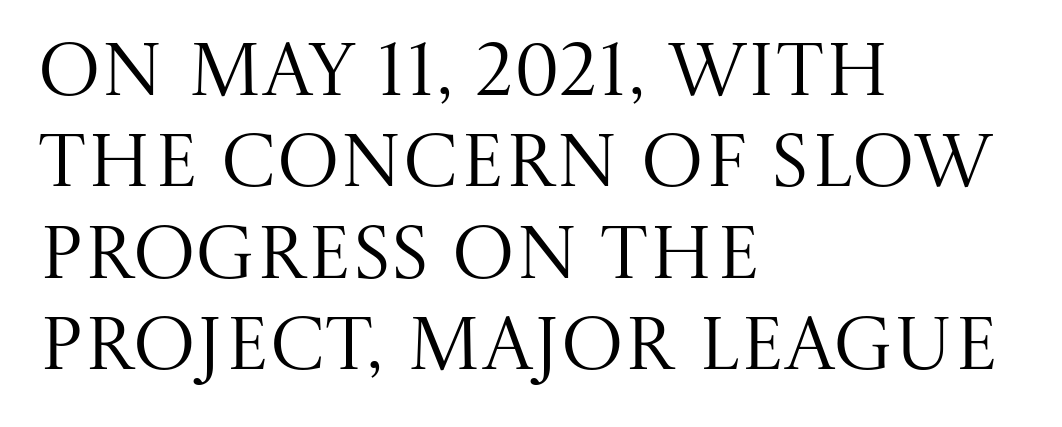
Q: Is the text bold? A: No.
Q: Is the text italic (slanted)? A: No, it is upright.
Q: Is the typeface a serif or a sans-serif typeface? A: Serif.
Q: Is the text underlined? A: No.
Q: How is the paragraph aligned? A: Left-aligned.
Q: Is the spacing between letters normal or unusually wide? A: Normal.
Q: Width (condensed, normal, or wide)? A: Normal.
Q: Stroke contrast? A: Medium.
Q: x-height? A: Large.
Q: Monospaced? A: No.
